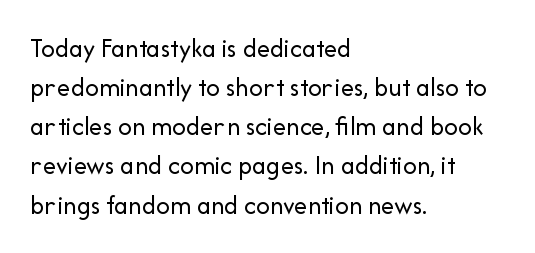
The image shows 27 px text type, upright; set left-aligned, normal line spacing (1.45x), normal letter spacing, not underlined.
